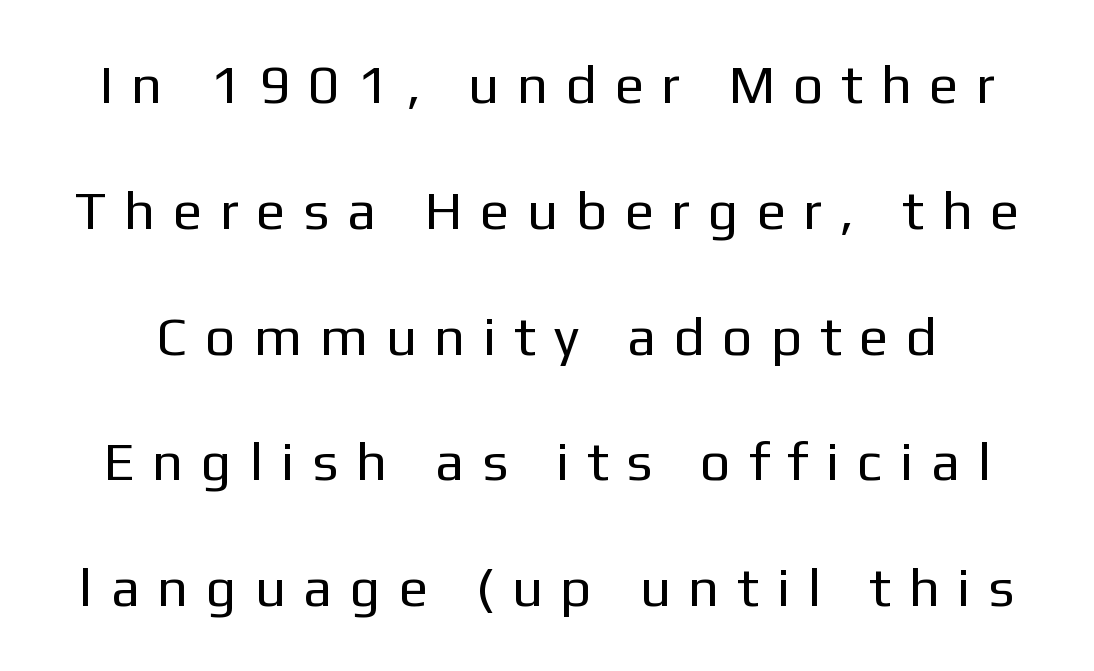
{"serif": "no", "italic": "no", "bold": "no", "weight": "regular", "width": "normal", "stroke_contrast": "low", "x_height": "medium", "monospaced": "no", "underline": "no", "line_spacing": "loose", "line_spacing_ratio": 2.33, "letter_spacing": "wide", "letter_spacing_em": 0.33, "glyph_px": 54}
